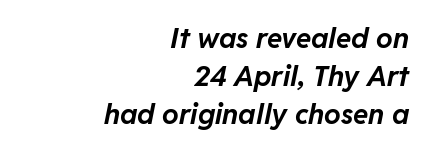
{"italic": "yes", "lean": "right", "slant_degrees": 11, "bold": "yes", "weight": "bold", "width": "normal", "stroke_contrast": "low", "x_height": "medium", "monospaced": "no", "underline": "no", "align": "right", "line_spacing": "normal", "line_spacing_ratio": 1.35, "letter_spacing": "normal", "letter_spacing_em": 0.0, "glyph_px": 28}
